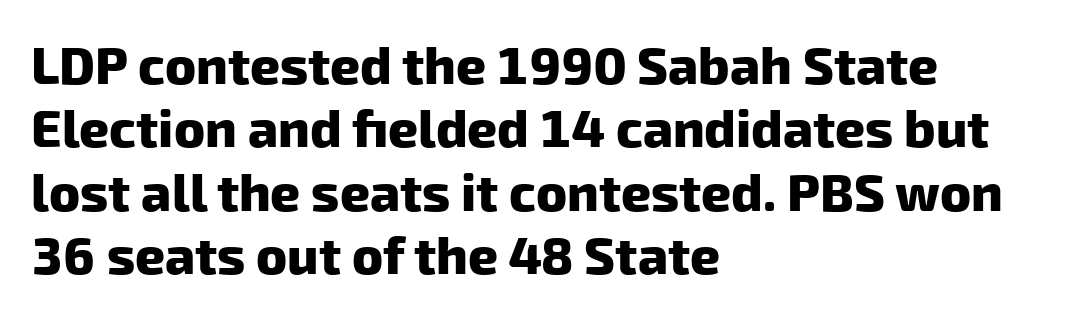
Notice how thick the strokes are: this is what a full bold looks like. Short note: letters normally spaced. Quick note: underline off. A typesetter would call this proportional, since set widths differ per character. Unlike a traditional serif, this face leaves its strokes unadorned.
